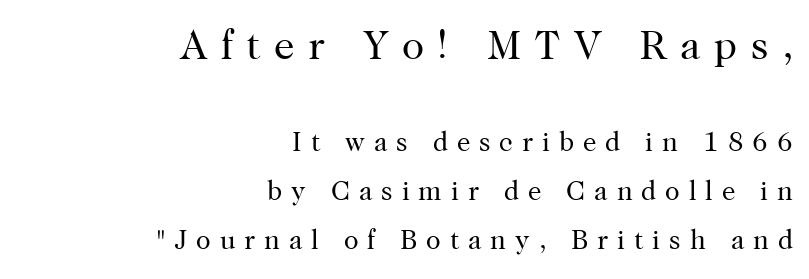
The image shows 41 px regular-weight serif type, upright; set right-aligned, line spacing 1.81x, unusually wide letter spacing (+0.33 em), not underlined; the first (top) block is 1.52x larger; high stroke contrast and a medium x-height.
